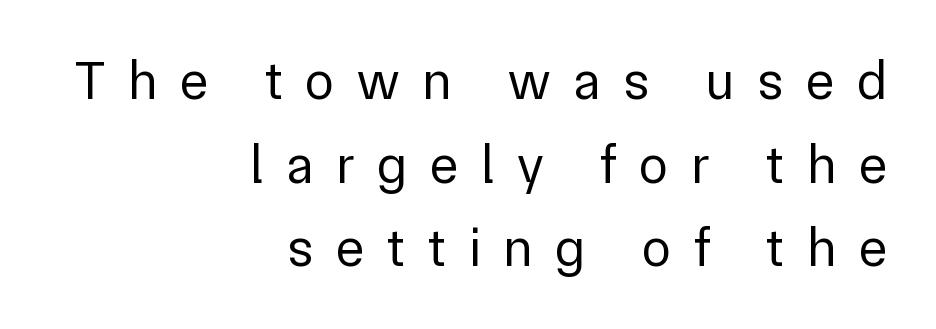
The image shows 54 px regular-weight sans-serif type, upright; set right-aligned, normal line spacing (1.55x), unusually wide letter spacing (+0.42 em), not underlined; low stroke contrast and a medium x-height.
